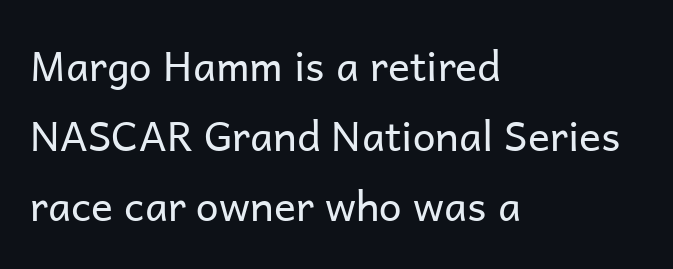
The image shows 41 px regular-weight sans-serif type, upright; set left-aligned, line spacing 1.71x, normal letter spacing, not underlined; low stroke contrast and a medium x-height.
